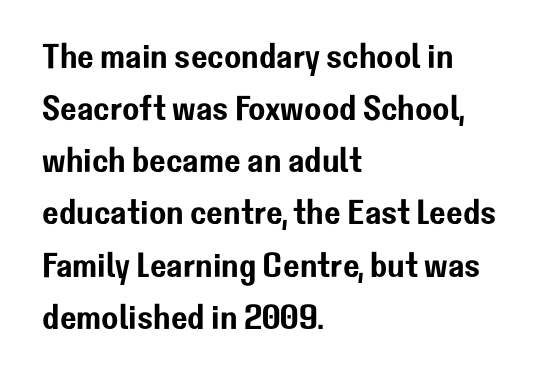
{"serif": "no", "italic": "no", "width": "normal", "stroke_contrast": "low", "x_height": "medium", "monospaced": "no", "underline": "no", "align": "left", "line_spacing": "normal", "line_spacing_ratio": 1.49, "letter_spacing": "normal", "letter_spacing_em": 0.0, "glyph_px": 35}
